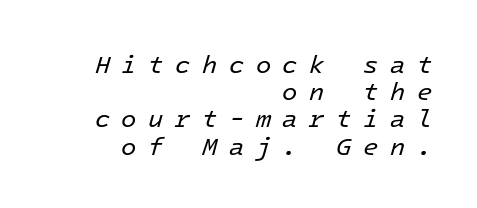
The image shows 25 px text type, italic (leaning right); set right-aligned, tight line spacing (1.09x), unusually wide letter spacing (+0.46 em), not underlined.
